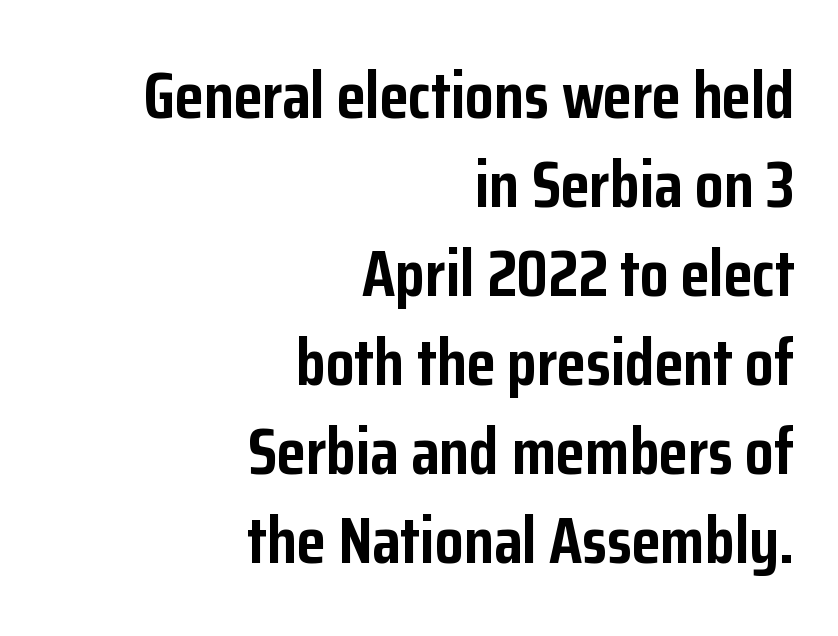
Q: Is the text bold? A: Yes.
Q: Is the text italic (slanted)? A: No, it is upright.
Q: Is the typeface a serif or a sans-serif typeface? A: Sans-serif.
Q: Is the text underlined? A: No.
Q: How is the paragraph aligned? A: Right-aligned.
Q: Is the spacing between letters normal or unusually wide? A: Normal.
Q: Is the spacing between lines tight, normal or loose? A: Normal.
Q: Width (condensed, normal, or wide)? A: Condensed.
Q: Stroke contrast? A: Low.
Q: x-height? A: Medium.
Q: Monospaced? A: No.
